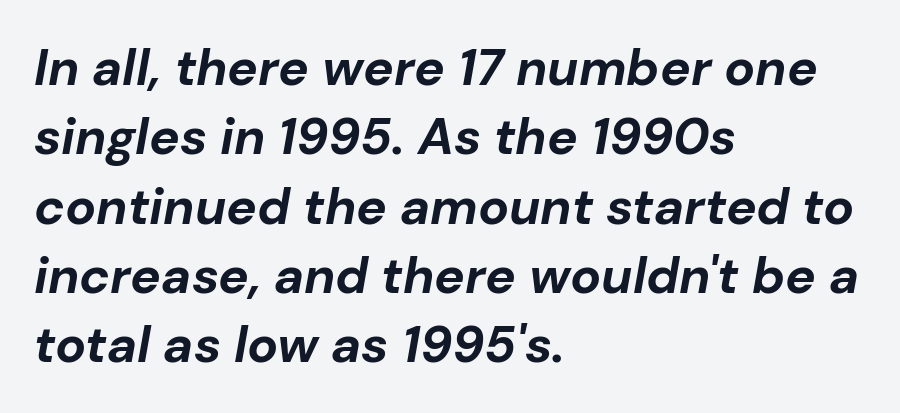
Q: Is the text bold? A: Yes.
Q: Is the text italic (slanted)? A: Yes, it leans right by about 10 degrees.
Q: Is the text underlined? A: No.
Q: How is the paragraph aligned? A: Left-aligned.
Q: Is the spacing between letters normal or unusually wide? A: Normal.
Q: Is the spacing between lines tight, normal or loose? A: Normal.
Q: Width (condensed, normal, or wide)? A: Normal.
Q: Stroke contrast? A: Low.
Q: x-height? A: Medium.
Q: Monospaced? A: No.
